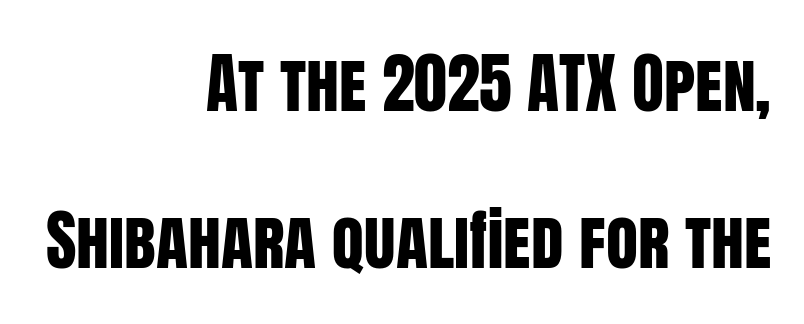
Q: Is the text italic (slanted)? A: No, it is upright.
Q: Is the typeface a serif or a sans-serif typeface? A: Sans-serif.
Q: Is the text underlined? A: No.
Q: How is the paragraph aligned? A: Right-aligned.
Q: Is the spacing between letters normal or unusually wide? A: Normal.
Q: Is the spacing between lines tight, normal or loose? A: Loose.
Q: Width (condensed, normal, or wide)? A: Condensed.
Q: Stroke contrast? A: Low.
Q: x-height? A: Large.
Q: Monospaced? A: No.
